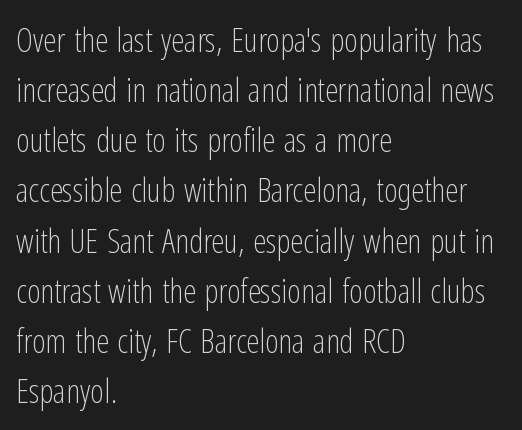
The image shows 33 px light, condensed sans-serif type, upright; set left-aligned, normal line spacing (1.52x), normal letter spacing, not underlined; low stroke contrast and a medium x-height.
